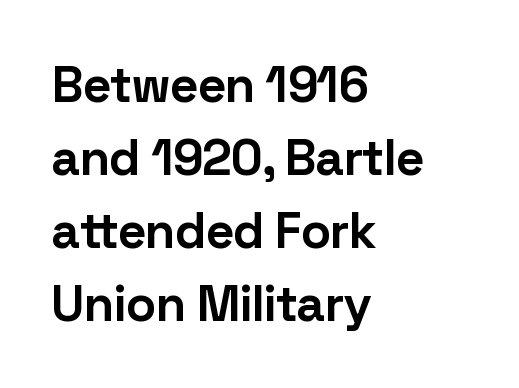
The image shows 50 px bold sans-serif type, upright; set left-aligned, normal line spacing (1.46x), normal letter spacing, not underlined; low stroke contrast and a medium x-height.
